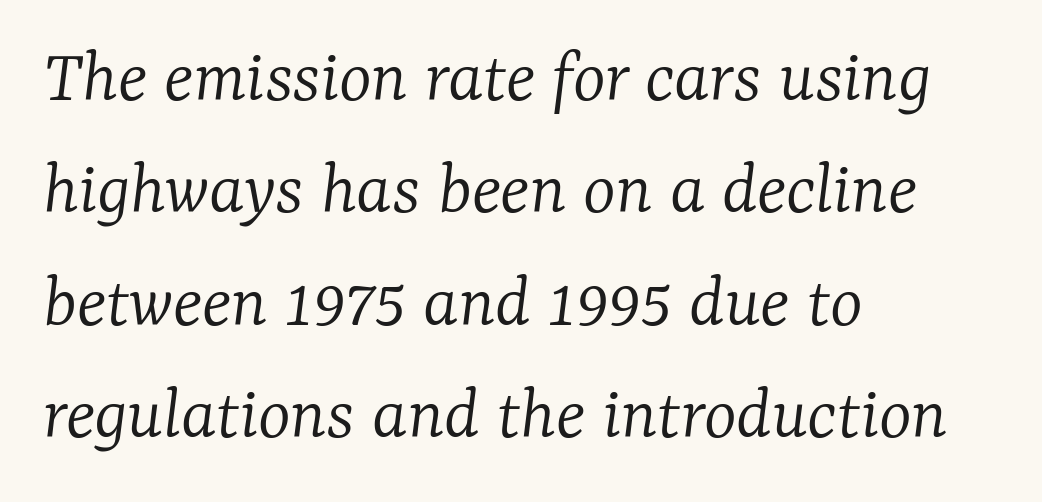
Slanted lettering throughout. The rendering anchors every line to the left-hand side. Default kerning and tracking; the words read as compact shapes. What's the leading like? Ordinary, nothing unusual. Little horizontal feet cap the strokes, marking this as serif type. The typeface has the unassuming heft of standard copy or less.
